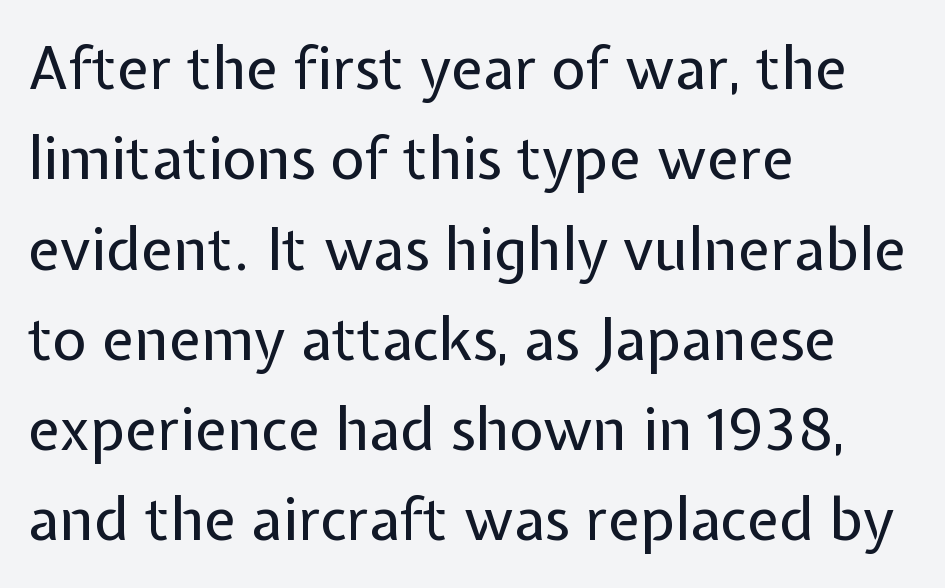
It's the straight-up-and-down kind of type. This block has exactly the height ordinary leading produces. The type is set solid horizontally, with unmodified tracking. On a weight scale, this lands at 450 or below. The passage shown is typed in a proportional face where columns would drift.
